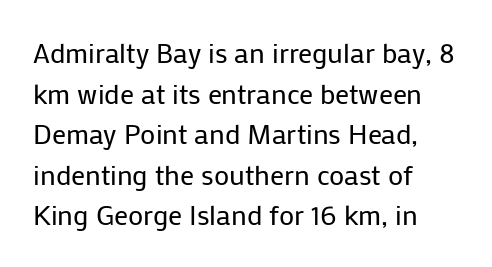
The image shows 28 px regular-weight sans-serif type, upright; set left-aligned, normal line spacing (1.45x), normal letter spacing, not underlined; low stroke contrast and a medium x-height.
